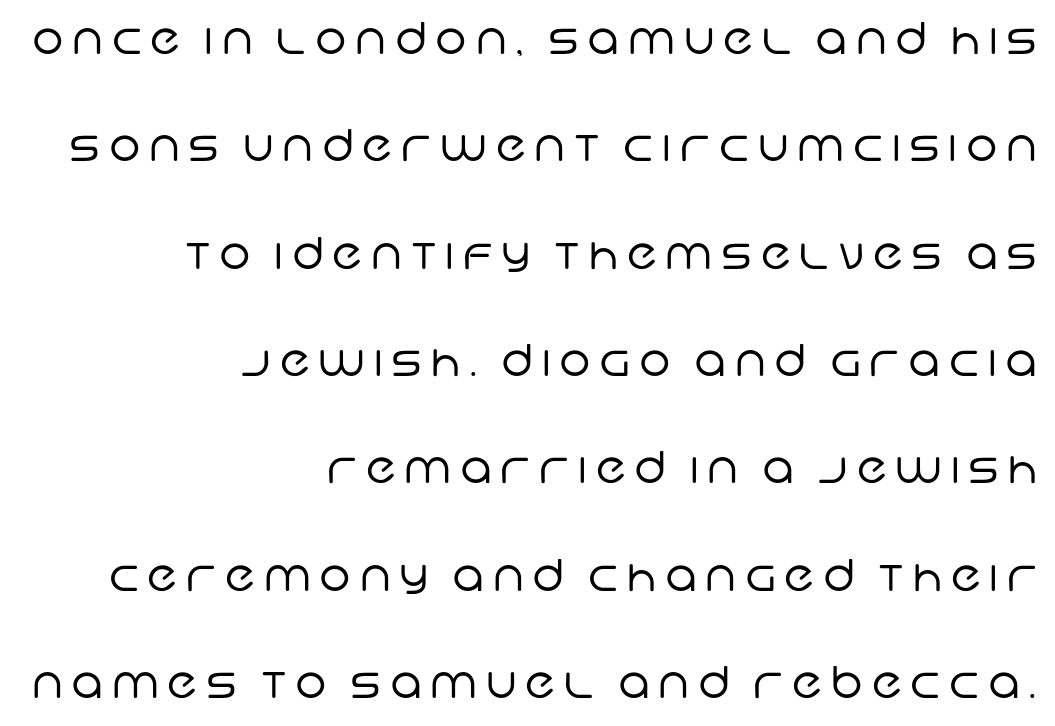
The image shows 44 px regular-weight sans-serif type; set right-aligned, loose line spacing (2.44x), unusually wide letter spacing (+0.2 em), not underlined; low stroke contrast and a large x-height.
